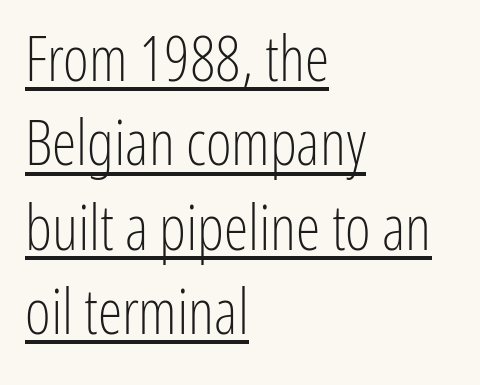
{"serif": "no", "italic": "no", "bold": "no", "weight": "light", "width": "condensed", "stroke_contrast": "low", "x_height": "medium", "monospaced": "no", "underline": "yes", "align": "left", "line_spacing": "normal", "line_spacing_ratio": 1.36, "letter_spacing": "normal", "letter_spacing_em": 0.0, "glyph_px": 62}
